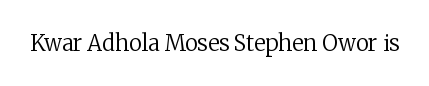
{"italic": "no", "bold": "no", "underline": "no", "letter_spacing": "normal", "letter_spacing_em": 0.0, "glyph_px": 22}
